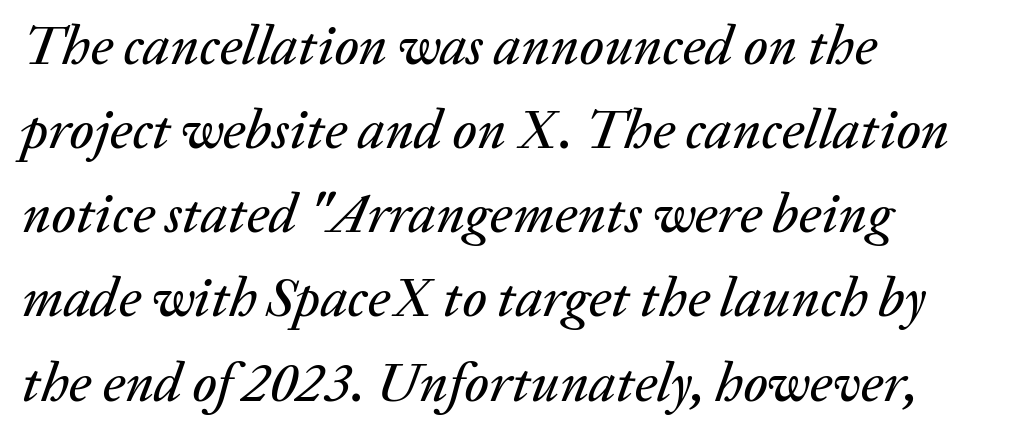
Do the characters align in a grid? No, the font is proportional. Observe the ordinary spacing: letters are neighbours, not strangers. Quick note: italic. A clean baseline with only descenders dipping below it.
